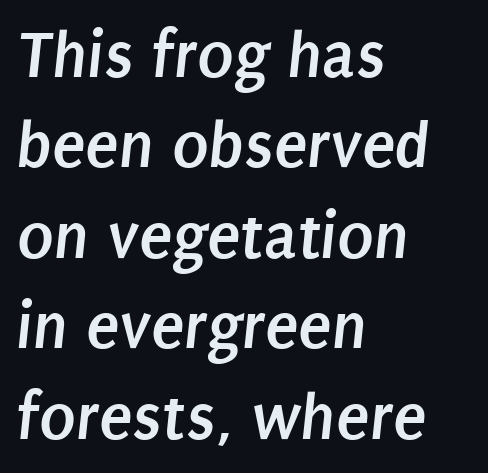
The image shows 68 px semibold, condensed sans-serif type; set left-aligned, normal line spacing (1.33x), normal letter spacing, not underlined; low stroke contrast and a large x-height.
